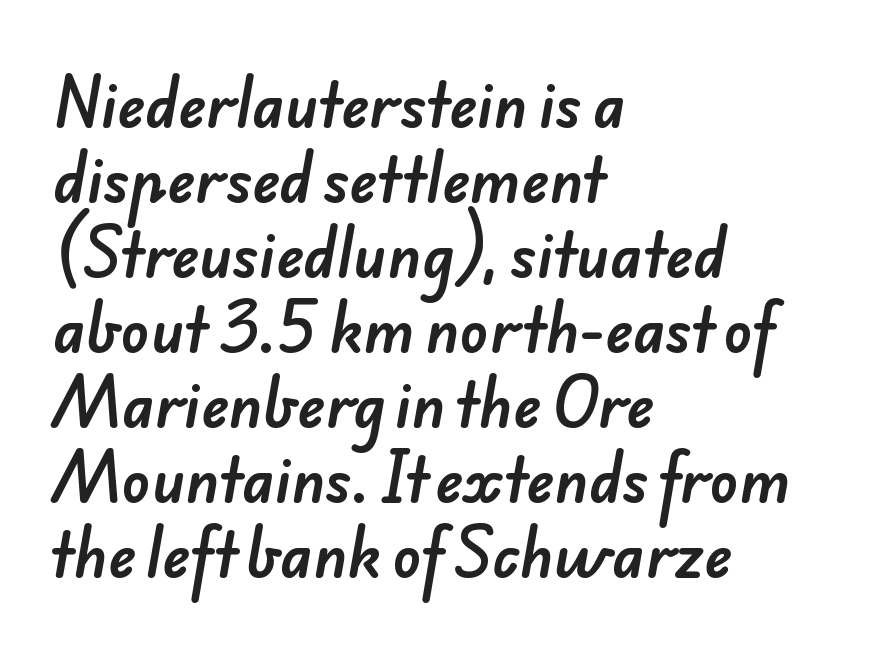
Q: Is the typeface a serif or a sans-serif typeface? A: Sans-serif.
Q: Is the text underlined? A: No.
Q: How is the paragraph aligned? A: Left-aligned.
Q: Is the spacing between letters normal or unusually wide? A: Normal.
Q: Is the spacing between lines tight, normal or loose? A: Normal.
Q: Width (condensed, normal, or wide)? A: Normal.
Q: Stroke contrast? A: Low.
Q: x-height? A: Small.
Q: Monospaced? A: No.
